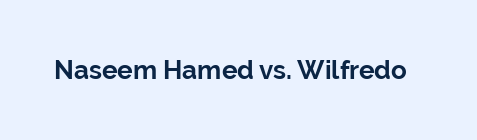
The image shows 26 px bold type, upright; set normal letter spacing, not underlined.
